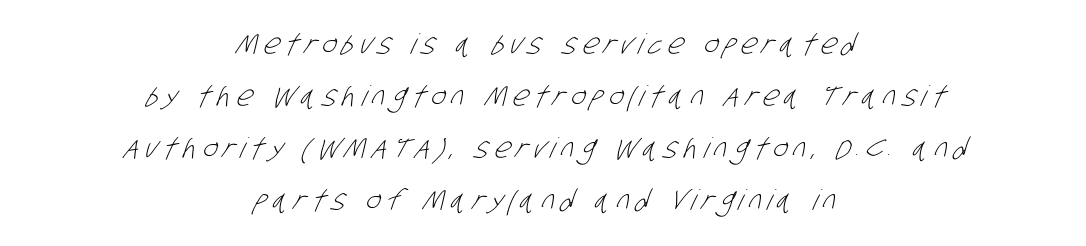
Q: Is the text bold? A: No.
Q: Is the typeface a serif or a sans-serif typeface? A: Sans-serif.
Q: Is the text underlined? A: No.
Q: How is the paragraph aligned? A: Centered.
Q: Is the spacing between letters normal or unusually wide? A: Unusually wide.
Q: Width (condensed, normal, or wide)? A: Condensed.
Q: Stroke contrast? A: Low.
Q: x-height? A: Large.
Q: Monospaced? A: No.
